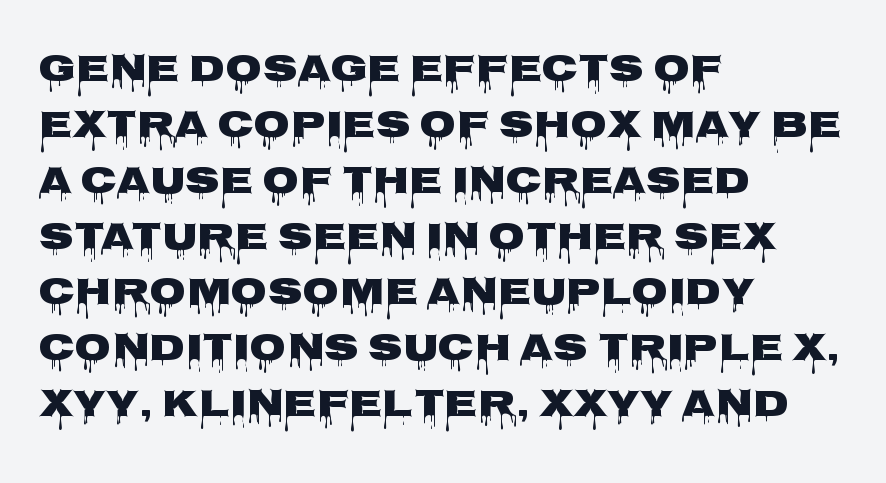
The image shows 38 px heavy, wide sans-serif type, upright; set left-aligned, normal line spacing (1.47x), normal letter spacing, not underlined; low stroke contrast and a large x-height.
